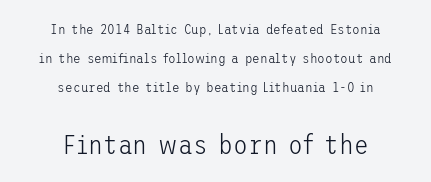
The image shows 27 px text type, upright; set centered, loose line spacing (2.06x), normal letter spacing, not underlined; the second (bottom) block is 1.93x larger.
